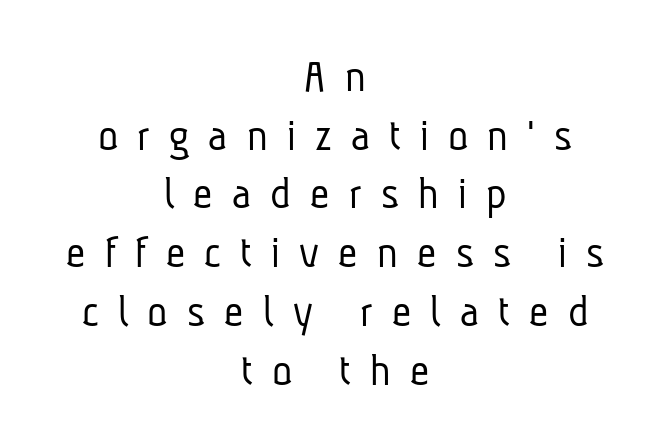
Q: Is the text bold? A: No.
Q: Is the typeface a serif or a sans-serif typeface? A: Sans-serif.
Q: Is the text underlined? A: No.
Q: How is the paragraph aligned? A: Centered.
Q: Is the spacing between letters normal or unusually wide? A: Unusually wide.
Q: Is the spacing between lines tight, normal or loose? A: Normal.
Q: Width (condensed, normal, or wide)? A: Condensed.
Q: Stroke contrast? A: Low.
Q: x-height? A: Medium.
Q: Monospaced? A: No.
